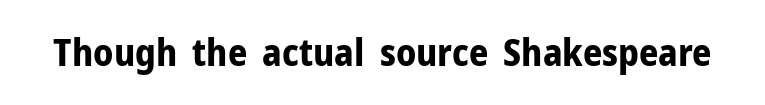
The text was rendered using a sans face with plain stroke endings. A typesetter would call this zero additional tracking. If you drew a line through each stem, it would be perfectly vertical. The rendering uses a bold face; every stroke is thick and dark. Descender tails drop into unmarked territory.
